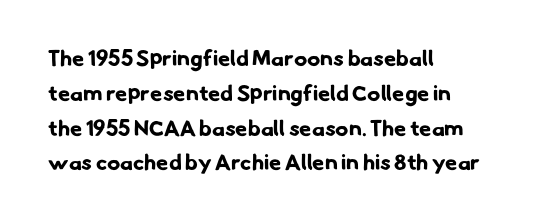
Q: Is the text bold? A: Yes.
Q: Is the text underlined? A: No.
Q: How is the paragraph aligned? A: Left-aligned.
Q: Is the spacing between letters normal or unusually wide? A: Normal.
Q: Is the spacing between lines tight, normal or loose? A: Normal.
